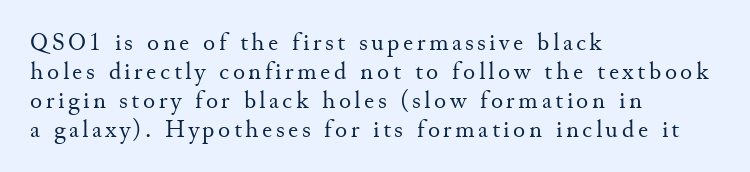
It's the straight-up-and-down kind of type. The typesetter chose a ragged-right arrangement here. Weight: not bold — regular or lighter. Quick note: underline off.
